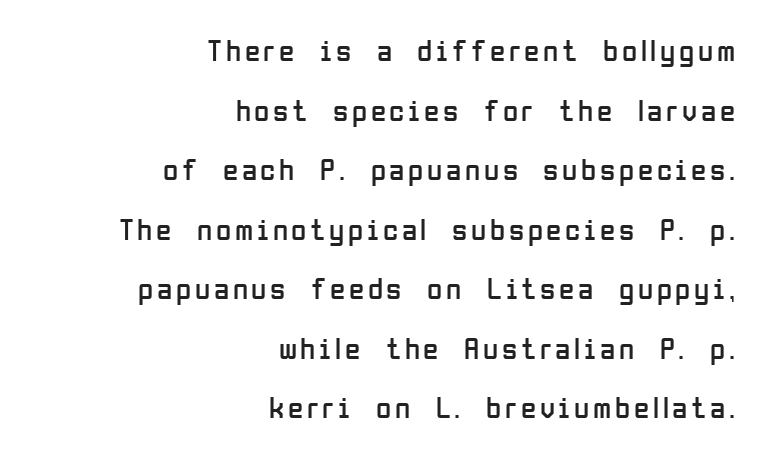
The letters look calm and open, with moderate or lighter stems. These lines are rendered in a variable-pitch font. Vertical strokes here are truly vertical. These lines stand farther apart than default settings would place them. Which margin do the lines hug? The right one — the left edge is uneven. The baseline area is clear.
